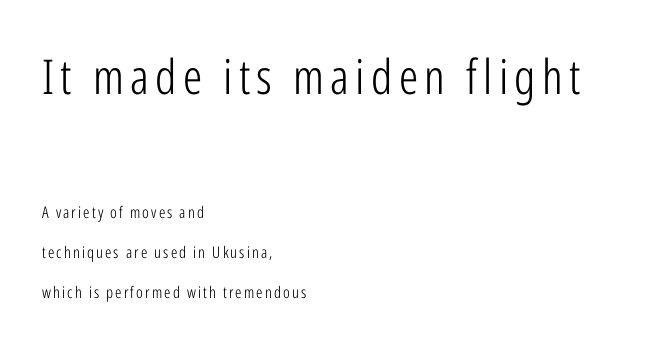
{"serif": "no", "italic": "no", "bold": "no", "weight": "light", "width": "condensed", "stroke_contrast": "low", "x_height": "medium", "monospaced": "no", "underline": "no", "align": "left", "line_spacing": "loose", "line_spacing_ratio": 2.5, "larger_block": "first", "size_ratio": 3.0, "glyph_px": 48}
